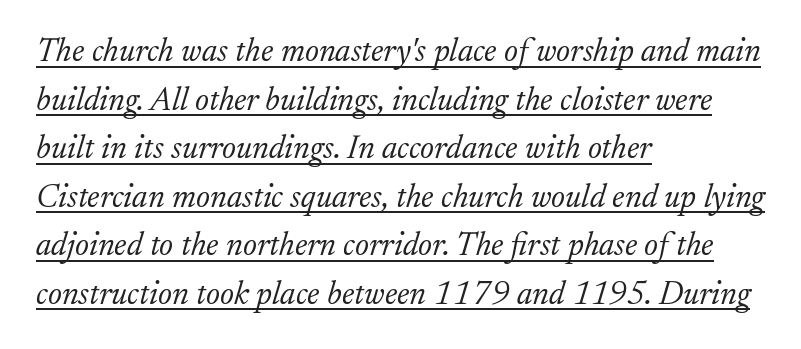
Q: Is the text bold? A: No.
Q: Is the text italic (slanted)? A: Yes, it leans right by about 17 degrees.
Q: Is the typeface a serif or a sans-serif typeface? A: Serif.
Q: Is the text underlined? A: Yes.
Q: How is the paragraph aligned? A: Left-aligned.
Q: Is the spacing between letters normal or unusually wide? A: Normal.
Q: Is the spacing between lines tight, normal or loose? A: Normal.
Q: Width (condensed, normal, or wide)? A: Normal.
Q: Stroke contrast? A: Low.
Q: x-height? A: Small.
Q: Monospaced? A: No.
